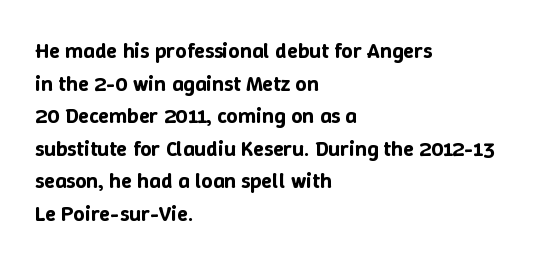
The image shows 22 px text type, upright; set left-aligned, normal line spacing (1.48x), normal letter spacing, not underlined.
